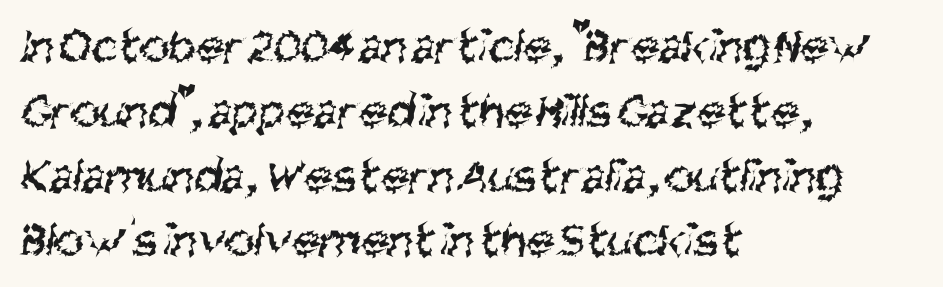
{"serif": "no", "bold": "no", "weight": "regular", "width": "condensed", "stroke_contrast": "medium", "x_height": "large", "monospaced": "no", "underline": "no", "align": "left", "line_spacing": "normal", "line_spacing_ratio": 1.27, "letter_spacing": "normal", "letter_spacing_em": 0.0, "glyph_px": 51}
